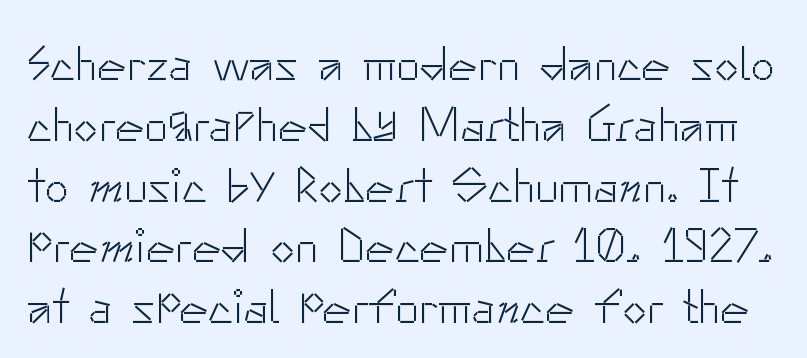
Q: Is the text bold? A: No.
Q: Is the text italic (slanted)? A: No, it is upright.
Q: Is the typeface a serif or a sans-serif typeface? A: Sans-serif.
Q: Is the text underlined? A: No.
Q: Is the spacing between letters normal or unusually wide? A: Normal.
Q: Width (condensed, normal, or wide)? A: Normal.
Q: Stroke contrast? A: Low.
Q: x-height? A: Small.
Q: Monospaced? A: No.
